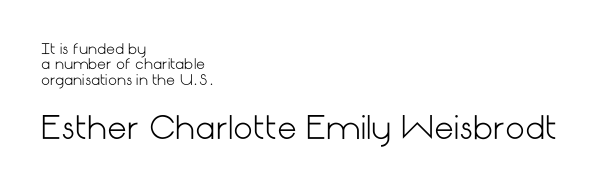
{"serif": "no", "italic": "no", "bold": "no", "weight": "light", "width": "normal", "stroke_contrast": "low", "x_height": "medium", "underline": "no", "align": "left", "line_spacing": "tight", "line_spacing_ratio": 1.09, "letter_spacing": "normal", "letter_spacing_em": 0.0, "larger_block": "second", "size_ratio": 2.21, "glyph_px": 31}
